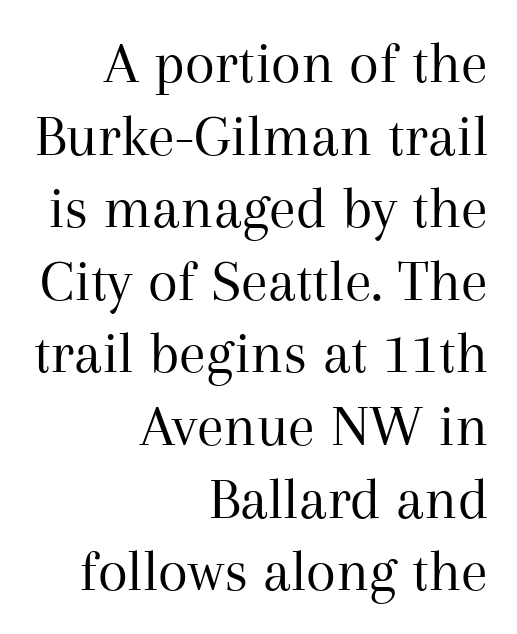
The image shows 61 px regular-weight serif type, upright; set right-aligned, line spacing 1.19x, normal letter spacing, not underlined; medium stroke contrast and a medium x-height.
